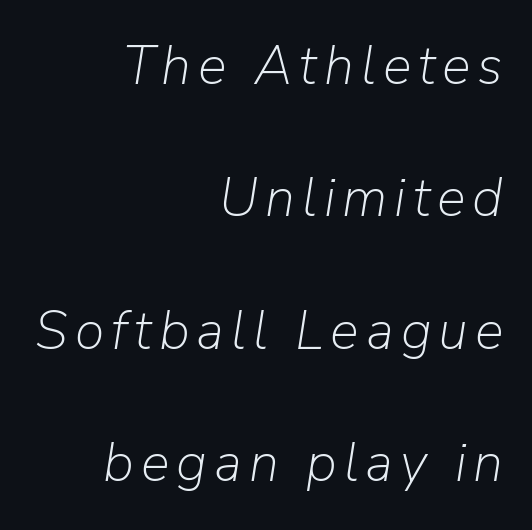
Slanted lettering throughout. Stems and bowls with no extra thickness — not bold. Reading down the column, the eye jumps a long way to each next line. Here the designer chose a conventional face with non-uniform glyph widths. Lines of text with bare space underneath. Teacher's note: observe the even right margin — that is flush-right alignment.
